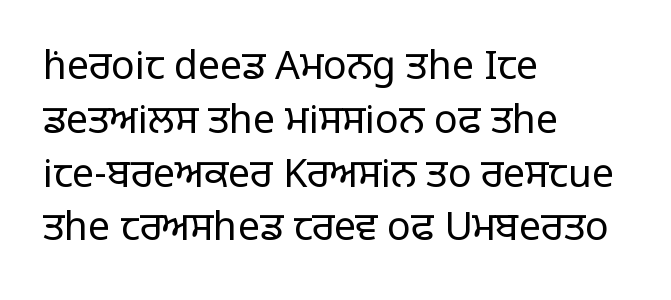
Nope, no serifs anywhere on these letters. Does the lettering tilt? It doesn't — this is upright. Words float on clear page, feet unadorned. Alignment: flush left. No letter is thick-stroked: the sample isn't bold.
